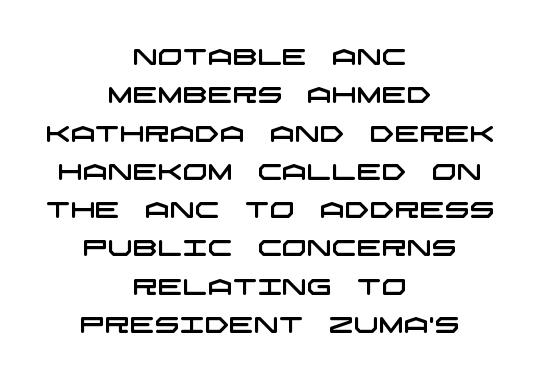
There is no visible air inserted between adjacent glyphs. Bare-footed words on every line. Horizontal alignment here is central, giving a formal, balanced look.
